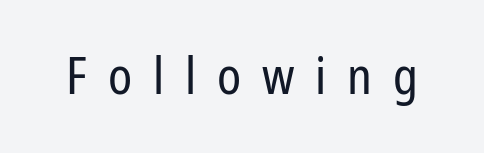
Q: Is the text bold? A: No.
Q: Is the text italic (slanted)? A: No, it is upright.
Q: Is the typeface a serif or a sans-serif typeface? A: Sans-serif.
Q: Is the text underlined? A: No.
Q: Is the spacing between letters normal or unusually wide? A: Unusually wide.
Q: Width (condensed, normal, or wide)? A: Condensed.
Q: Stroke contrast? A: Low.
Q: x-height? A: Medium.
Q: Monospaced? A: No.
